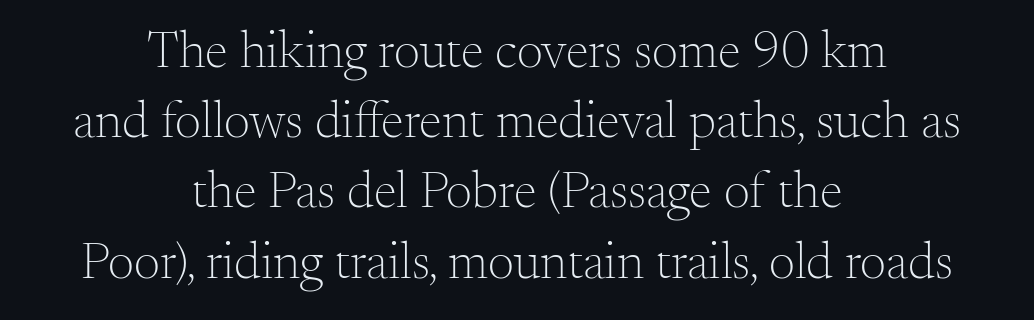
The image shows 52 px light serif type, upright; set centered, normal line spacing (1.35x), normal letter spacing, not underlined; medium stroke contrast and a small x-height.
